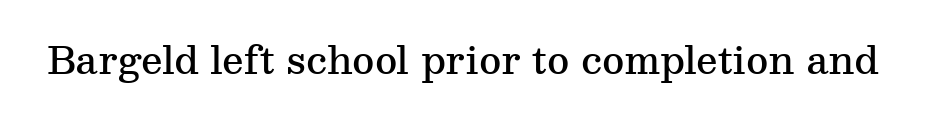
Q: Is the text bold? A: Semi-bold.
Q: Is the text italic (slanted)? A: No, it is upright.
Q: Is the typeface a serif or a sans-serif typeface? A: Serif.
Q: Is the text underlined? A: No.
Q: Is the spacing between letters normal or unusually wide? A: Normal.
Q: Width (condensed, normal, or wide)? A: Normal.
Q: Stroke contrast? A: Medium.
Q: x-height? A: Medium.
Q: Monospaced? A: No.
